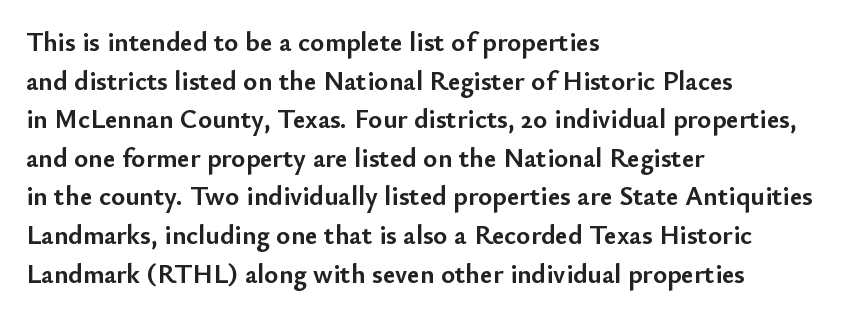
{"italic": "no", "bold": "yes", "underline": "no", "align": "left", "line_spacing": "normal", "line_spacing_ratio": 1.43, "letter_spacing": "normal", "letter_spacing_em": 0.0, "glyph_px": 27}
